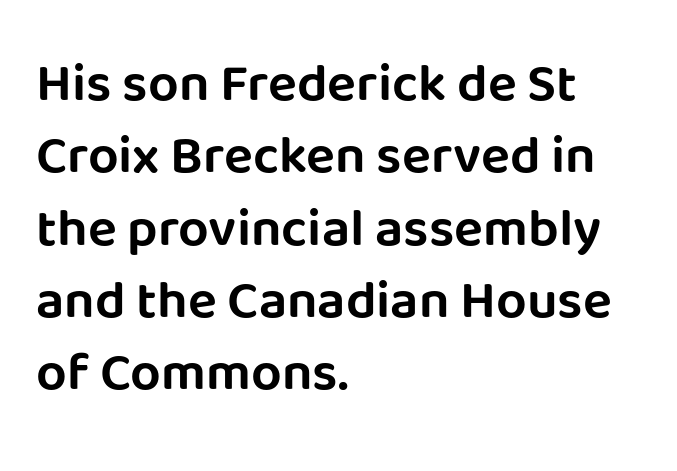
The image shows 54 px sans-serif type, upright; set left-aligned, normal line spacing (1.34x), normal letter spacing, not underlined; low stroke contrast and a large x-height.
